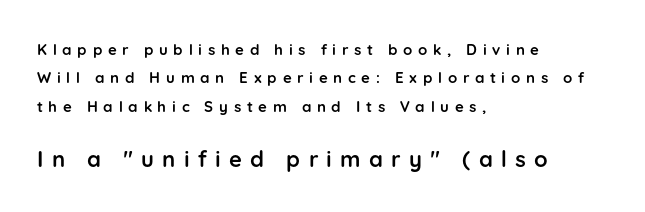
The image shows 22 px bold type, upright; set left-aligned, loose line spacing (1.9x), unusually wide letter spacing (+0.38 em), not underlined; the second (bottom) block is 1.47x larger.
